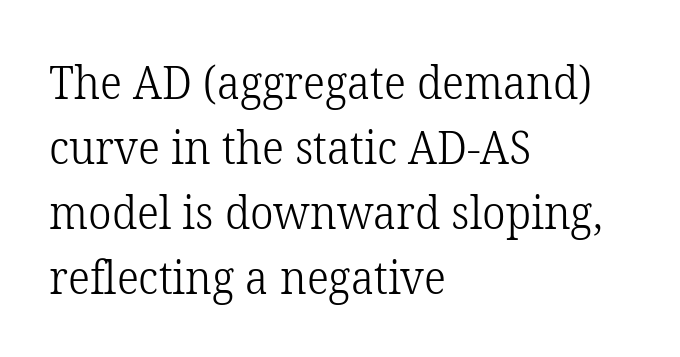
Quick note: interline space is typical. Weight: in the light-to-regular range. One-word summary of the alignment: left. In terms of posture, this sample is upright. Underlining? Definitely not there. The type is set solid horizontally, with unmodified tracking.
